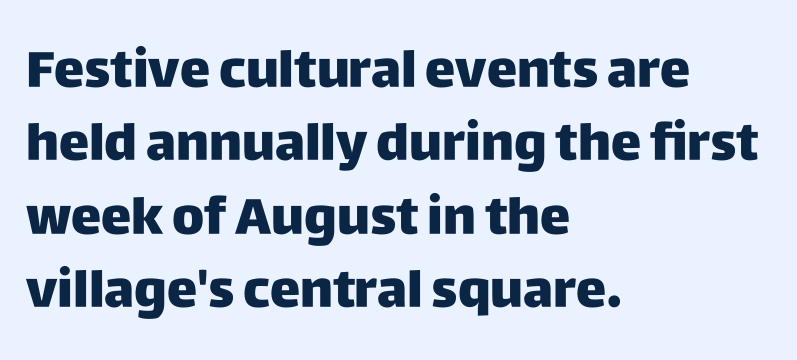
Note the varied advance widths — an 'i' is clearly narrower than an 'm'. Regarding leading, the lines here are spaced in the standard way. No italicization has been applied; the sample stays upright. Grotesque or geometric, the face here clearly has no serifs.
